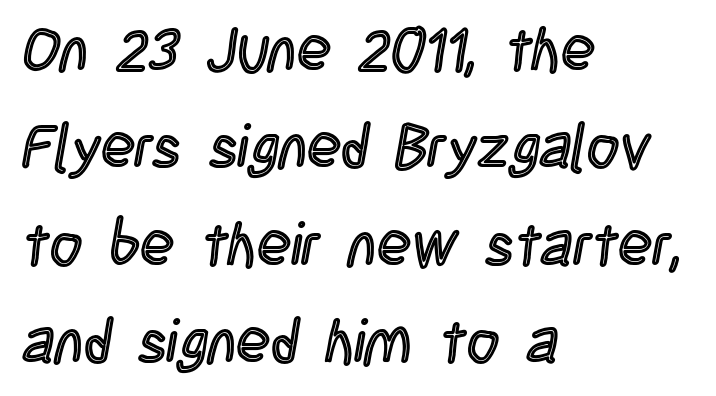
The image shows 62 px condensed type; set left-aligned, normal line spacing (1.57x), normal letter spacing, not underlined; a large x-height.
